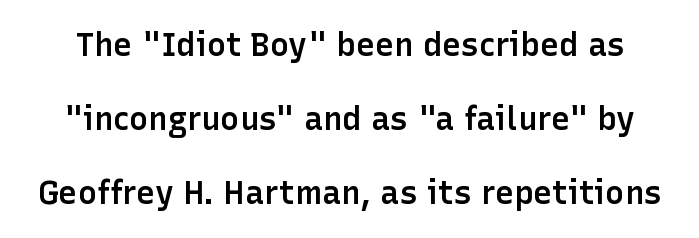
{"serif": "no", "italic": "no", "bold": "semi", "weight": "semibold", "width": "normal", "stroke_contrast": "low", "x_height": "medium", "monospaced": "no", "underline": "no", "line_spacing": "loose", "line_spacing_ratio": 2.32, "letter_spacing": "normal", "letter_spacing_em": 0.0, "glyph_px": 32}
